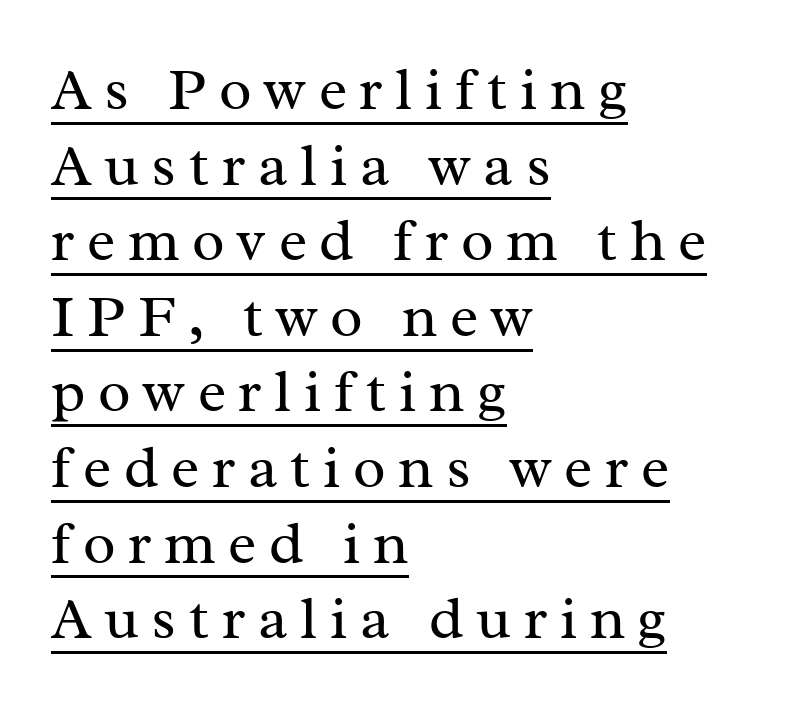
{"serif": "yes", "italic": "no", "bold": "no", "weight": "regular", "width": "normal", "stroke_contrast": "medium", "x_height": "medium", "monospaced": "no", "underline": "yes", "align": "left", "line_spacing": "normal", "line_spacing_ratio": 1.26, "letter_spacing": "wide", "letter_spacing_em": 0.21, "glyph_px": 60}
